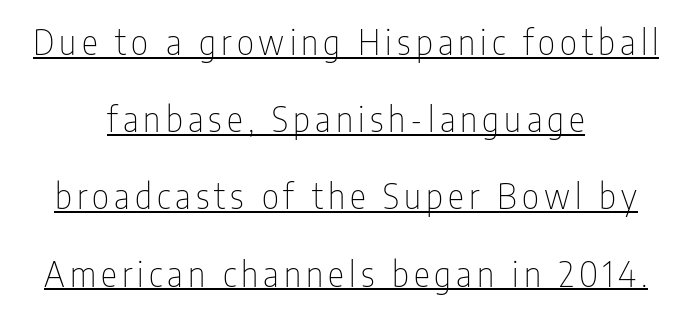
The image shows 34 px thin, condensed sans-serif type, upright; set centered, loose line spacing (2.27x), underlined; low stroke contrast and a medium x-height.
